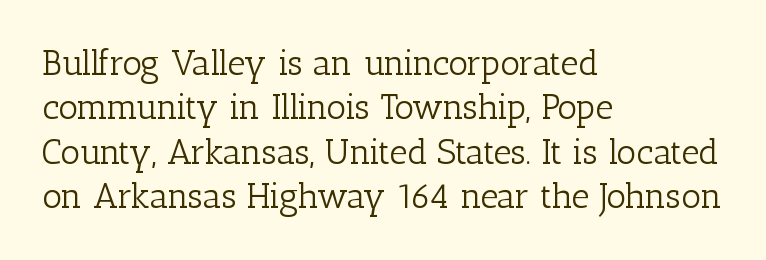
The image shows 35 px light serif type, upright; set left-aligned, normal line spacing (1.27x), normal letter spacing, not underlined; low stroke contrast and a medium x-height.
